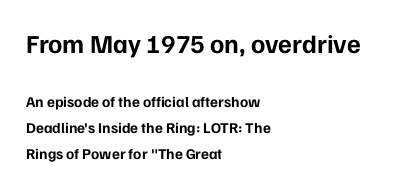
Q: Is the text bold? A: Yes.
Q: Is the text italic (slanted)? A: No, it is upright.
Q: Is the text underlined? A: No.
Q: How is the paragraph aligned? A: Left-aligned.
Q: Is the spacing between letters normal or unusually wide? A: Normal.
Q: Which block of text is set in a larger size, the first (top) or the second (bottom)? A: The first (top) one.
